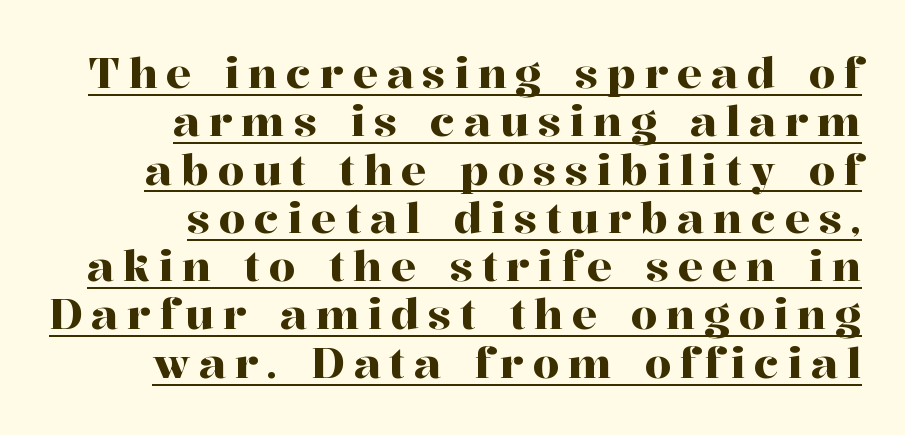
The image shows 42 px serif type, upright; set right-aligned, tight line spacing (1.15x), unusually wide letter spacing (+0.21 em), underlined; high stroke contrast and a medium x-height.
